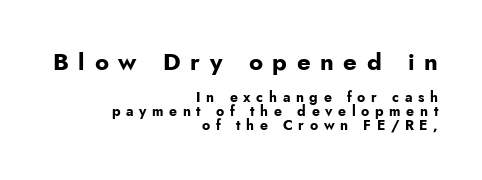
Q: Is the text bold? A: Yes.
Q: Is the text italic (slanted)? A: No, it is upright.
Q: Is the text underlined? A: No.
Q: How is the paragraph aligned? A: Right-aligned.
Q: Is the spacing between letters normal or unusually wide? A: Unusually wide.
Q: Is the spacing between lines tight, normal or loose? A: Tight.
Q: Which block of text is set in a larger size, the first (top) or the second (bottom)? A: The first (top) one.
